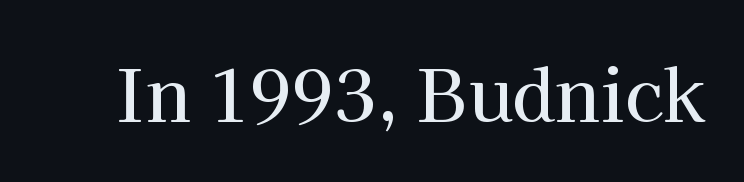
{"serif": "yes", "italic": "no", "width": "normal", "stroke_contrast": "high", "x_height": "medium", "monospaced": "no", "underline": "no", "letter_spacing": "normal", "letter_spacing_em": 0.0, "glyph_px": 71}
